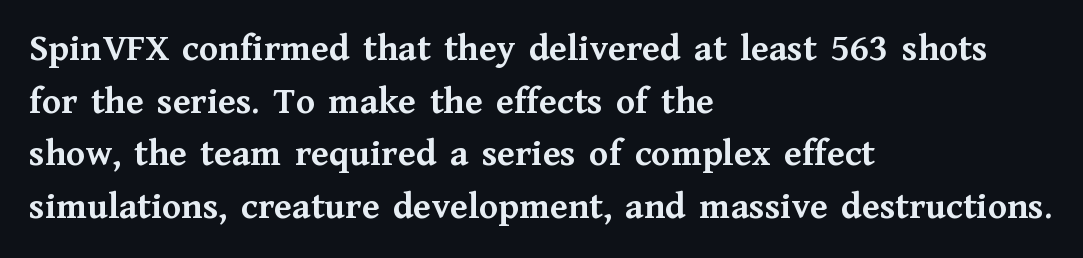
{"serif": "yes", "italic": "no", "bold": "yes", "weight": "semibold", "width": "normal", "stroke_contrast": "medium", "x_height": "medium", "monospaced": "no", "underline": "no", "align": "left", "line_spacing": "normal", "line_spacing_ratio": 1.35, "letter_spacing": "normal", "letter_spacing_em": 0.0, "glyph_px": 39}
